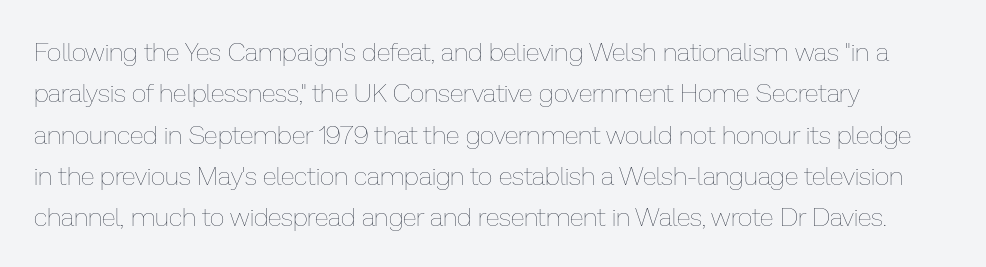
The image shows 26 px text type, upright; set left-aligned, normal line spacing (1.59x), normal letter spacing, not underlined.
